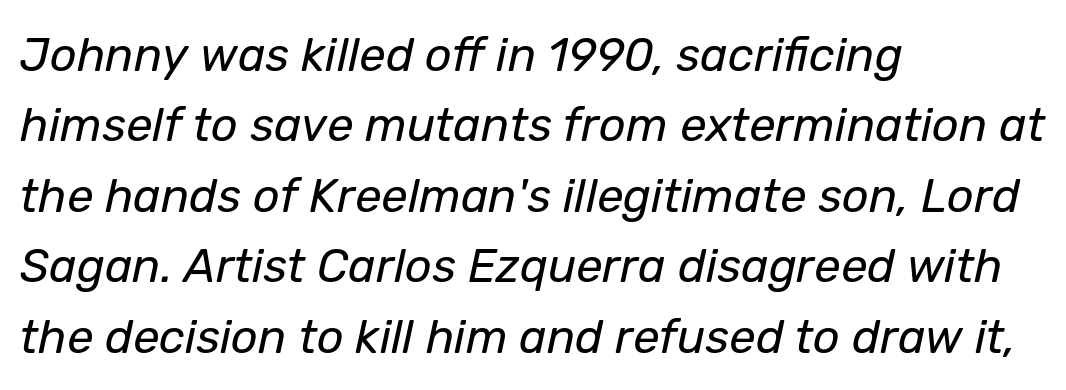
{"italic": "yes", "lean": "right", "slant_degrees": 12, "bold": "no", "weight": "regular", "width": "normal", "stroke_contrast": "low", "x_height": "medium", "monospaced": "no", "underline": "no", "align": "left", "line_spacing": "normal", "line_spacing_ratio": 1.5, "letter_spacing": "normal", "letter_spacing_em": 0.0, "glyph_px": 47}
